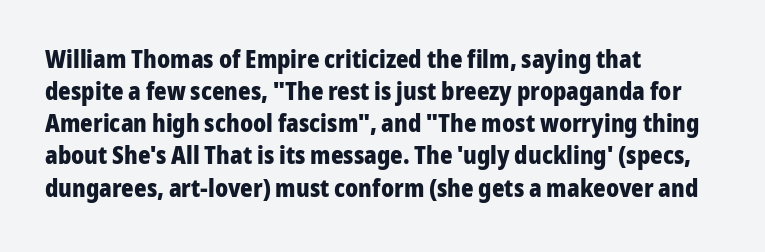
{"italic": "no", "bold": "yes", "underline": "no", "align": "left", "line_spacing": "normal", "line_spacing_ratio": 1.34, "letter_spacing": "normal", "letter_spacing_em": 0.0, "glyph_px": 24}
